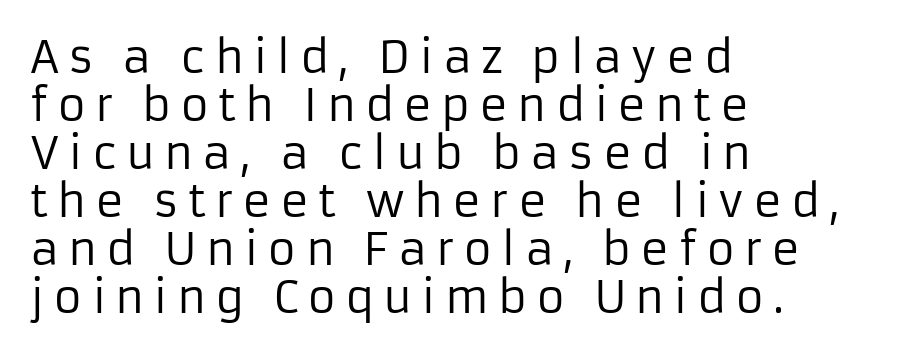
{"serif": "no", "italic": "no", "bold": "no", "weight": "regular", "width": "normal", "stroke_contrast": "low", "x_height": "medium", "monospaced": "no", "underline": "no", "align": "left", "line_spacing": "tight", "line_spacing_ratio": 1.09, "letter_spacing": "wide", "letter_spacing_em": 0.2, "glyph_px": 44}
